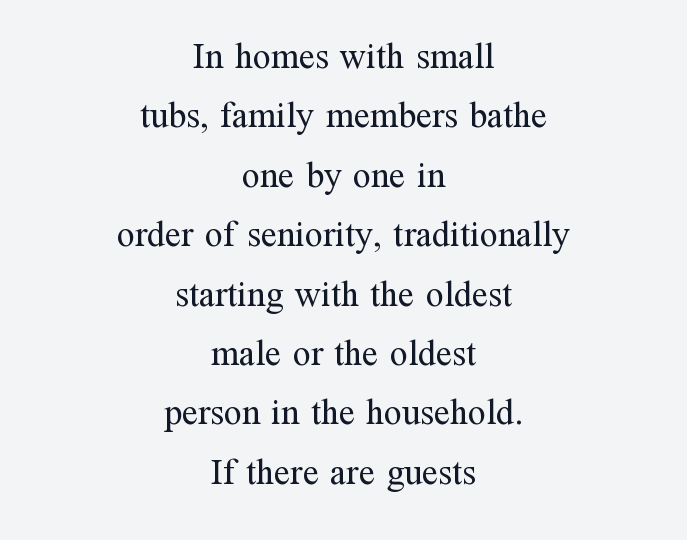
Bare-footed words on every line. This sample is center-justified, so both line endings float freely. The letters stand upright; this is a roman face. Weight class: somewhere from thin through regular. The font family rendered here belongs to the serif group.
